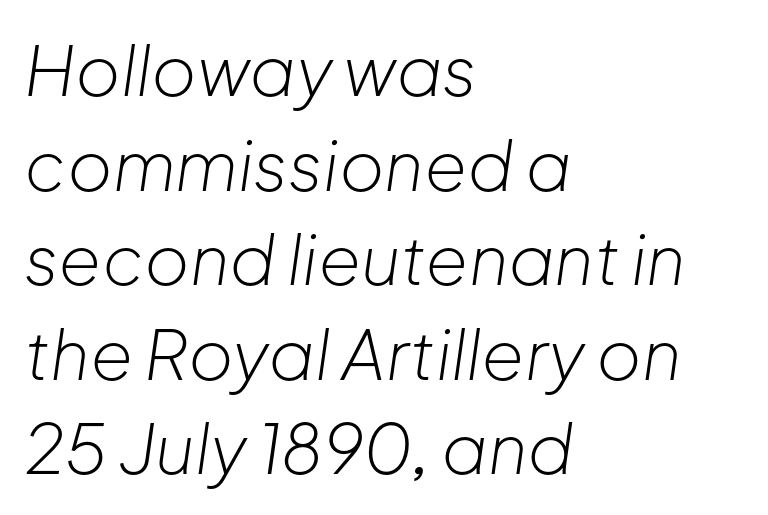
Q: Is the text bold? A: No.
Q: Is the text italic (slanted)? A: Yes, it leans right by about 8 degrees.
Q: Is the text underlined? A: No.
Q: How is the paragraph aligned? A: Left-aligned.
Q: Is the spacing between letters normal or unusually wide? A: Normal.
Q: Is the spacing between lines tight, normal or loose? A: Normal.
Q: Width (condensed, normal, or wide)? A: Normal.
Q: Stroke contrast? A: Low.
Q: x-height? A: Medium.
Q: Monospaced? A: No.
